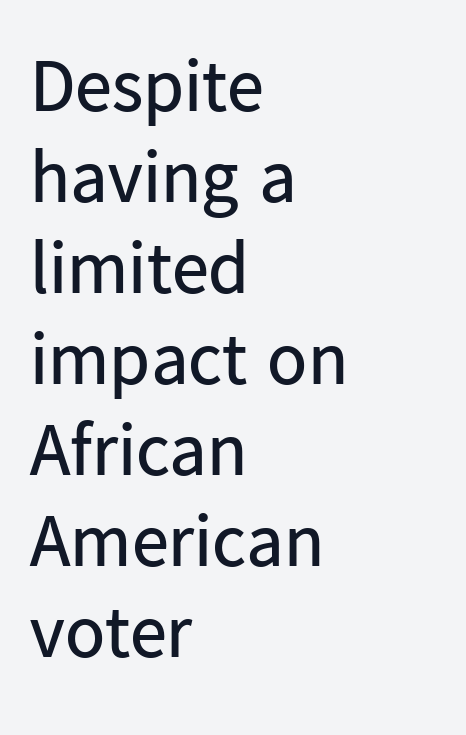
Q: Is the text bold? A: No.
Q: Is the text italic (slanted)? A: No, it is upright.
Q: Is the typeface a serif or a sans-serif typeface? A: Sans-serif.
Q: Is the text underlined? A: No.
Q: How is the paragraph aligned? A: Left-aligned.
Q: Is the spacing between letters normal or unusually wide? A: Normal.
Q: Width (condensed, normal, or wide)? A: Normal.
Q: Stroke contrast? A: Low.
Q: x-height? A: Medium.
Q: Monospaced? A: No.
